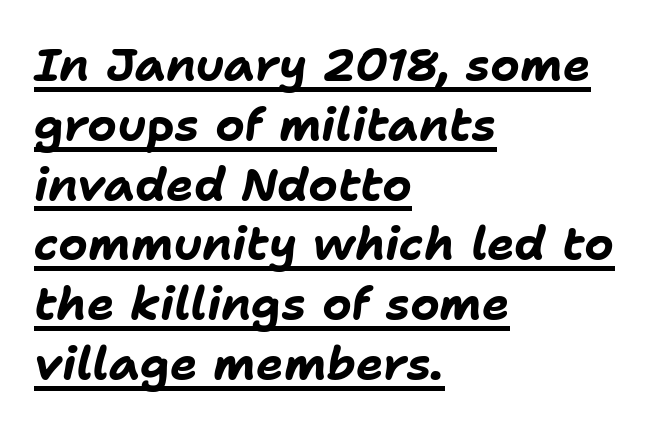
Q: Is the text bold? A: Yes.
Q: Is the text italic (slanted)? A: Yes, it leans right by about 11 degrees.
Q: Is the text underlined? A: Yes.
Q: How is the paragraph aligned? A: Left-aligned.
Q: Is the spacing between letters normal or unusually wide? A: Normal.
Q: Is the spacing between lines tight, normal or loose? A: Normal.
Q: Width (condensed, normal, or wide)? A: Normal.
Q: Stroke contrast? A: Low.
Q: x-height? A: Medium.
Q: Monospaced? A: No.
